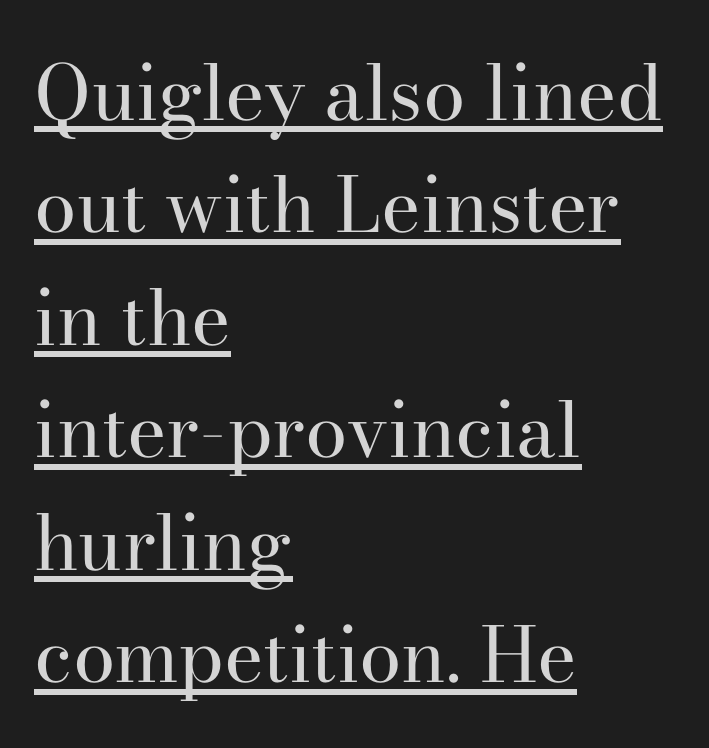
These characters rest on top of a visible drawn line. Unlike italic type, these characters show no tilt at all. The ragged edge is on the right, which tells us the setting is flush left. What's the leading like? Ordinary, nothing unusual. Is the type heavy? It reads as light-to-regular instead. Character widths vary here, with narrow letters taking less room than wide ones.
